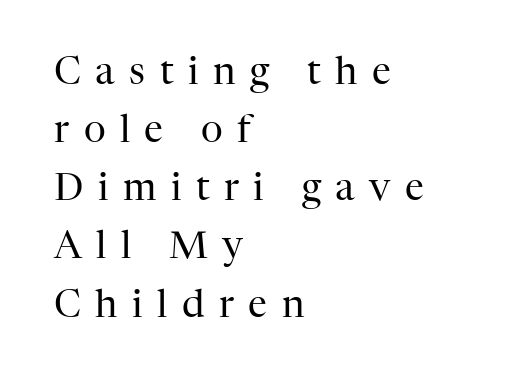
The image shows 38 px regular-weight serif type, upright; set left-aligned, normal line spacing (1.53x), unusually wide letter spacing (+0.38 em), not underlined; high stroke contrast and a medium x-height.
